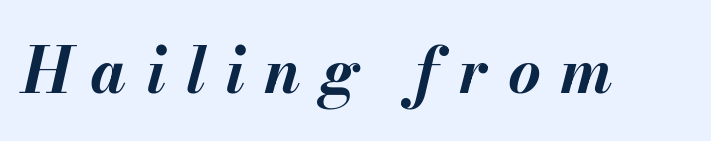
{"italic": "yes", "lean": "right", "slant_degrees": 13, "bold": "yes", "weight": "bold", "width": "normal", "stroke_contrast": "medium", "x_height": "small", "monospaced": "no", "underline": "no", "letter_spacing": "wide", "letter_spacing_em": 0.31, "glyph_px": 63}
